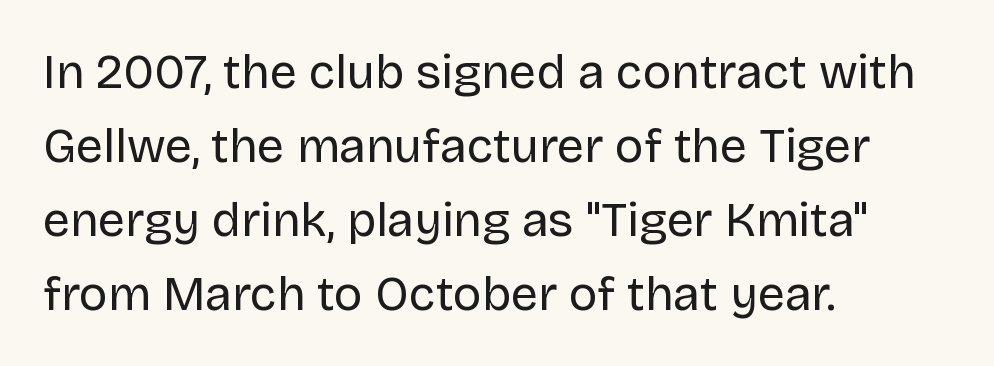
The image shows 48 px regular-weight sans-serif type, upright; set left-aligned, normal line spacing (1.54x), normal letter spacing, not underlined; low stroke contrast and a large x-height.
